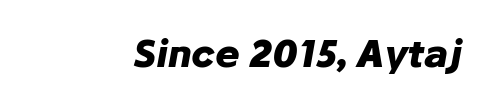
The image shows 37 px heavy type, italic (leaning right); set normal letter spacing, not underlined; low stroke contrast and a medium x-height.
